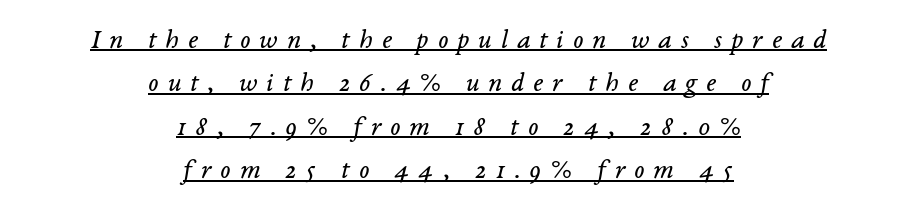
The image shows 27 px text type, italic (leaning right); set centered, normal line spacing (1.61x), unusually wide letter spacing (+0.34 em), underlined.
